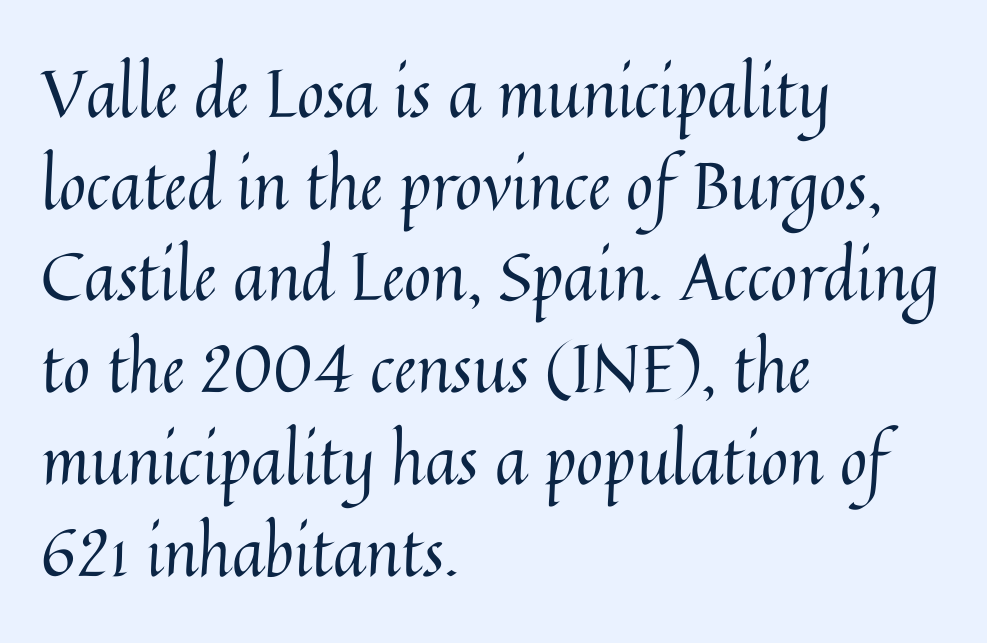
The image shows 66 px regular-weight type; set left-aligned, normal line spacing (1.39x), normal letter spacing, not underlined; medium stroke contrast and a medium x-height.
